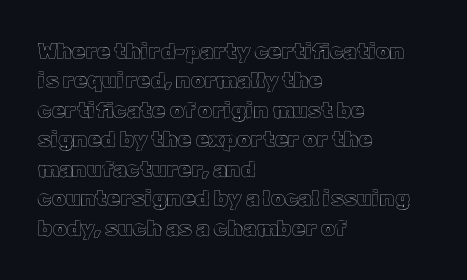
Q: Is the text italic (slanted)? A: No, it is upright.
Q: Is the text underlined? A: No.
Q: How is the paragraph aligned? A: Left-aligned.
Q: Is the spacing between letters normal or unusually wide? A: Normal.
Q: Is the spacing between lines tight, normal or loose? A: Normal.
